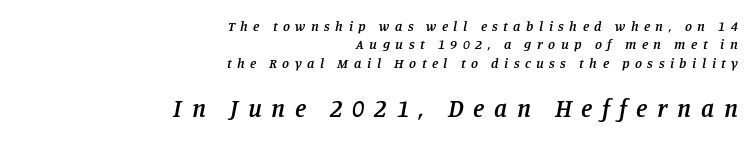
Has an underline been added? It has not. Larger block? The one below; the one above is distinctly smaller. A flush-right, rag-left setting is used for this passage. The face used here is rendered with a markedly widened letterfit.
